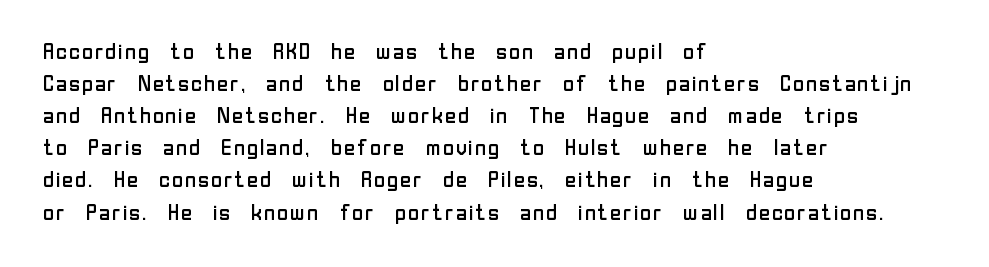
Weight: in the light-to-regular range. These lines keep a tight, regular rhythm from letter to letter. Any mark beneath the type? The region is blank. Left-aligned paragraph, ragged on the right. If you drew a line through each stem, it would be perfectly vertical. Honestly, the row spacing looks completely unremarkable.
